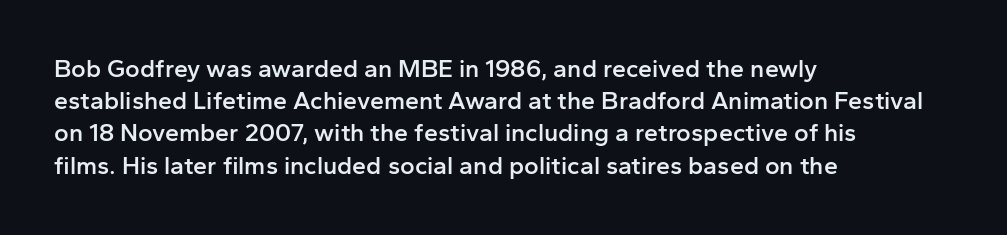
The image shows 25 px text type, upright; set left-aligned, normal line spacing (1.29x), normal letter spacing, not underlined.
